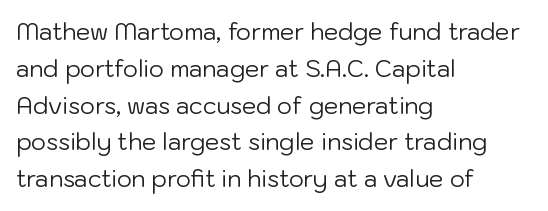
Q: Is the text bold? A: No.
Q: Is the text italic (slanted)? A: No, it is upright.
Q: Is the text underlined? A: No.
Q: How is the paragraph aligned? A: Left-aligned.
Q: Is the spacing between letters normal or unusually wide? A: Normal.
Q: Is the spacing between lines tight, normal or loose? A: Normal.
